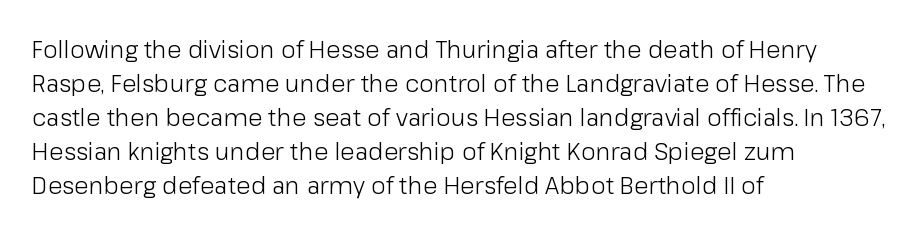
The image shows 24 px text type, upright; set left-aligned, normal line spacing (1.42x), normal letter spacing, not underlined.
